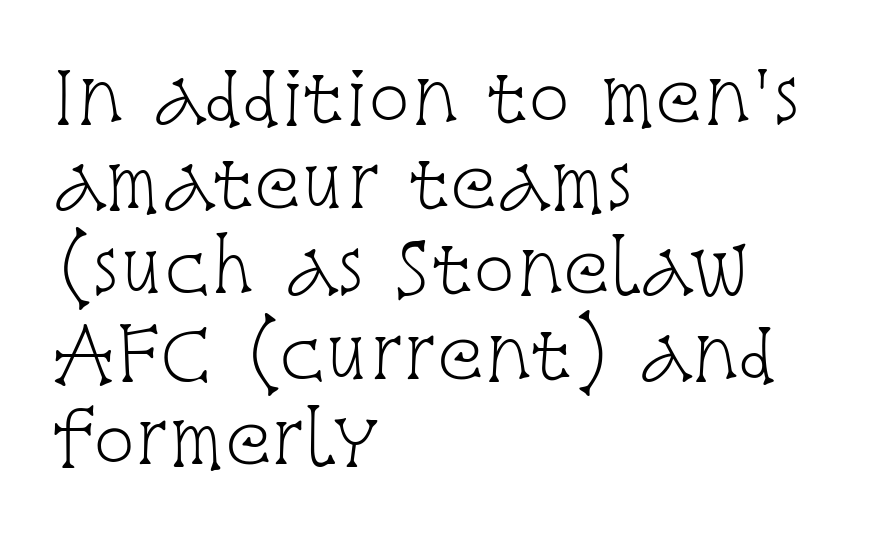
Examine the stroke ends and you'll spot serifs. The letters advance in unequal steps, a hallmark of proportional type. Style check: upright. You could call the tracking neutral — neither tight nor loose. No chunkiness to these letters — they're not bold.
